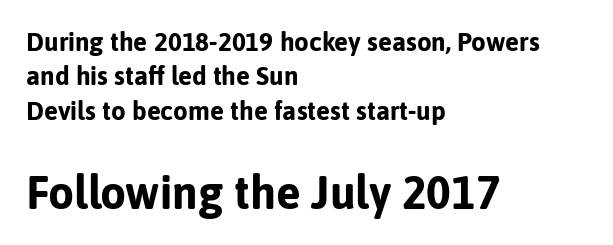
{"serif": "no", "italic": "no", "bold": "yes", "weight": "bold", "width": "normal", "stroke_contrast": "low", "x_height": "medium", "monospaced": "no", "underline": "no", "align": "left", "line_spacing": "normal", "line_spacing_ratio": 1.32, "letter_spacing": "normal", "letter_spacing_em": 0.0, "larger_block": "second", "size_ratio": 1.77, "glyph_px": 46}
